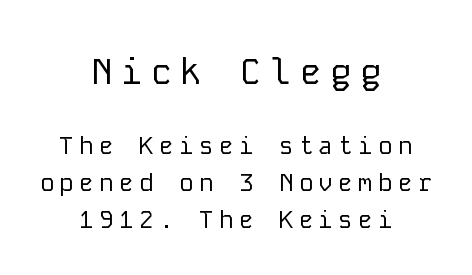
The image shows 36 px regular-weight sans-serif type, upright, monospaced; set centered, normal line spacing (1.55x), unusually wide letter spacing (+0.23 em), not underlined; the first (top) block is 1.5x larger; low stroke contrast and a medium x-height.
